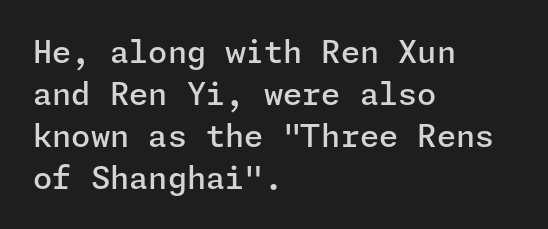
{"serif": "no", "italic": "no", "bold": "semi", "weight": "semibold", "width": "normal", "stroke_contrast": "low", "x_height": "medium", "underline": "no", "align": "left", "line_spacing": "normal", "line_spacing_ratio": 1.35, "letter_spacing": "normal", "letter_spacing_em": 0.0, "glyph_px": 31}
